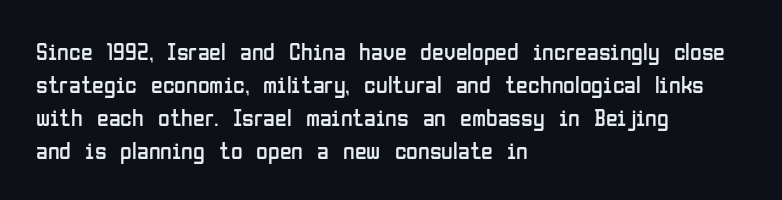
{"italic": "no", "bold": "no", "underline": "no", "align": "left", "line_spacing": "normal", "line_spacing_ratio": 1.37, "letter_spacing": "normal", "letter_spacing_em": 0.0, "glyph_px": 24}
